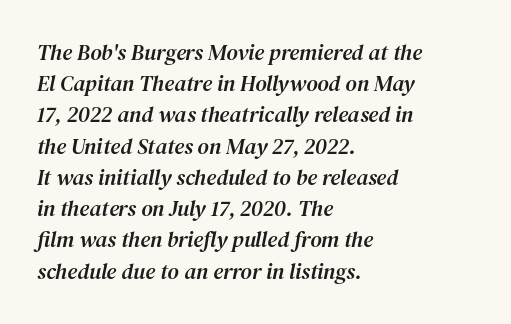
The image shows 22 px text type, italic (leaning right); set left-aligned, normal line spacing (1.42x), normal letter spacing, not underlined.
